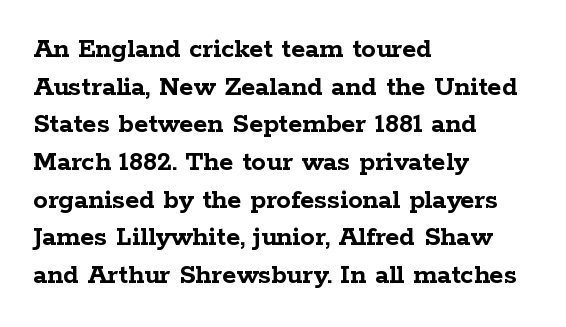
{"serif": "yes", "italic": "no", "bold": "yes", "weight": "semibold", "width": "wide", "stroke_contrast": "low", "x_height": "medium", "monospaced": "no", "underline": "no", "align": "left", "line_spacing": "normal", "line_spacing_ratio": 1.3, "letter_spacing": "normal", "letter_spacing_em": 0.0, "glyph_px": 29}
